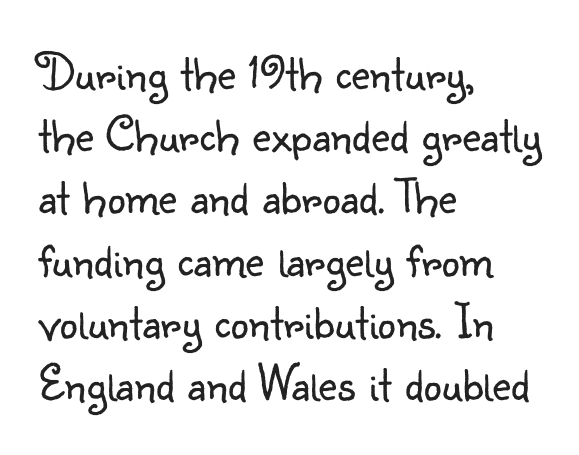
{"serif": "no", "italic": "no", "bold": "no", "weight": "light", "width": "normal", "stroke_contrast": "low", "x_height": "small", "monospaced": "no", "underline": "no", "align": "left", "line_spacing_ratio": 1.22, "letter_spacing": "normal", "letter_spacing_em": 0.0, "glyph_px": 51}
